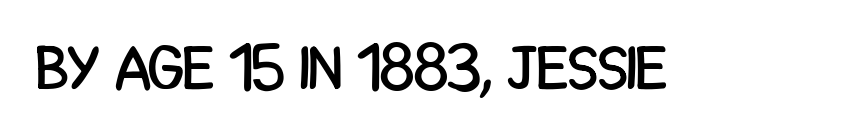
{"serif": "no", "italic": "no", "width": "condensed", "stroke_contrast": "low", "x_height": "large", "monospaced": "no", "underline": "no", "letter_spacing": "normal", "letter_spacing_em": 0.0, "glyph_px": 61}
